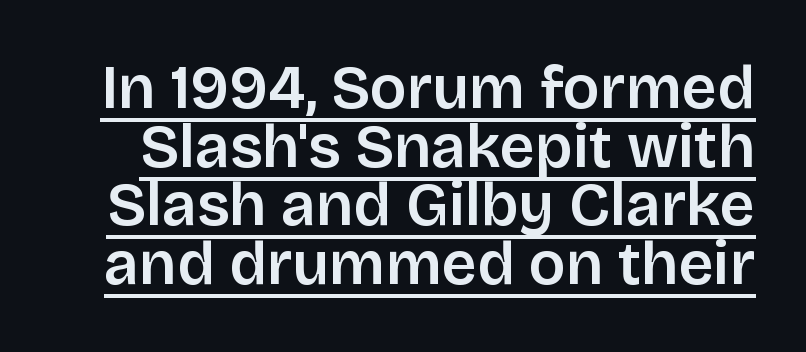
{"serif": "no", "italic": "no", "width": "normal", "stroke_contrast": "low", "x_height": "large", "monospaced": "no", "underline": "yes", "line_spacing": "tight", "line_spacing_ratio": 0.96, "letter_spacing": "normal", "letter_spacing_em": 0.0, "glyph_px": 61}
